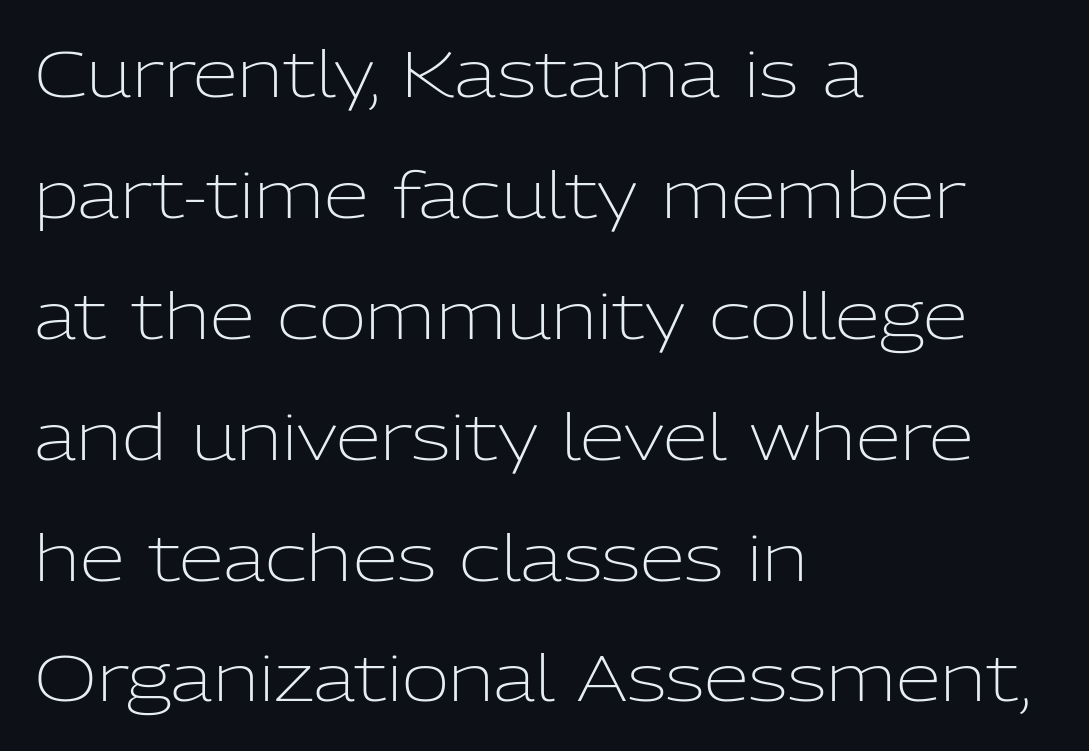
Q: Is the text bold? A: No.
Q: Is the text italic (slanted)? A: No, it is upright.
Q: Is the typeface a serif or a sans-serif typeface? A: Sans-serif.
Q: Is the text underlined? A: No.
Q: How is the paragraph aligned? A: Left-aligned.
Q: Is the spacing between letters normal or unusually wide? A: Normal.
Q: Width (condensed, normal, or wide)? A: Normal.
Q: Stroke contrast? A: Low.
Q: x-height? A: Medium.
Q: Monospaced? A: No.
